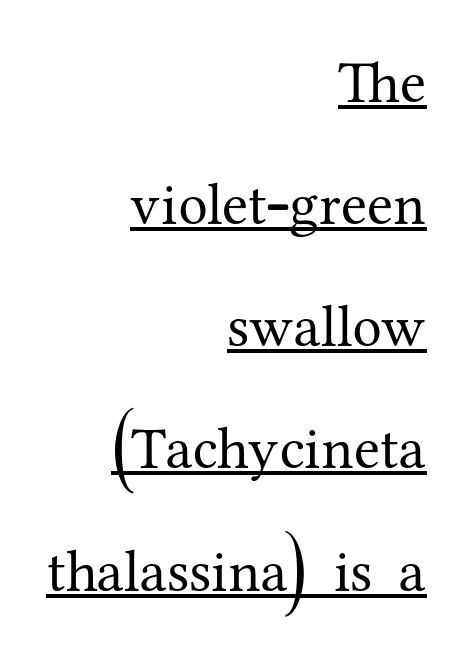
{"serif": "yes", "italic": "no", "bold": "no", "weight": "regular", "width": "normal", "stroke_contrast": "medium", "x_height": "medium", "monospaced": "no", "underline": "yes", "align": "right", "line_spacing": "loose", "line_spacing_ratio": 2.07, "letter_spacing": "normal", "letter_spacing_em": 0.0, "glyph_px": 59}
